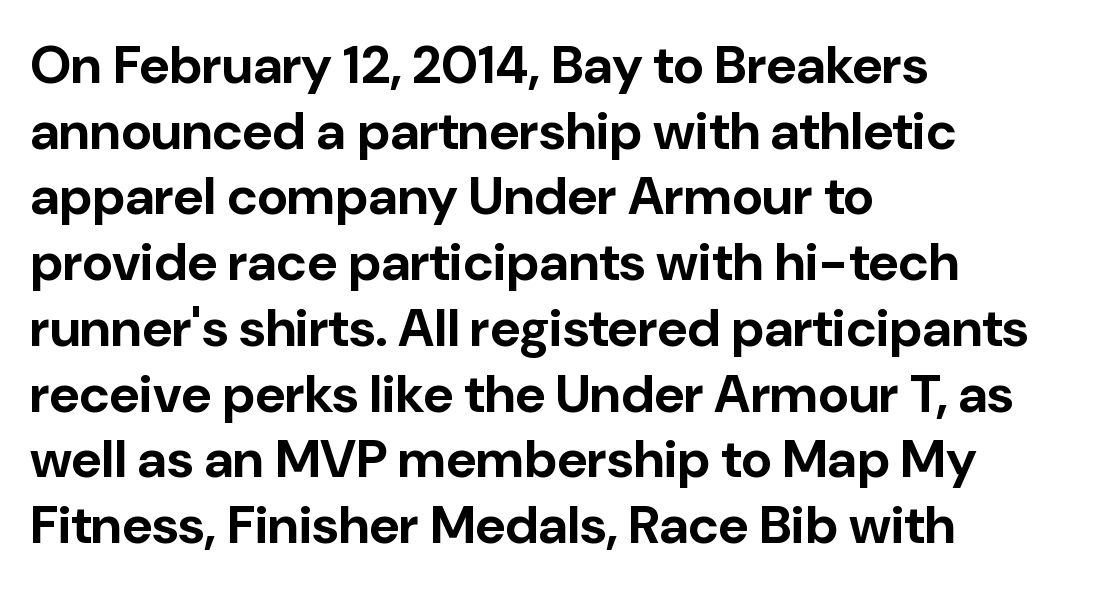
{"serif": "no", "italic": "no", "bold": "yes", "weight": "bold", "width": "normal", "stroke_contrast": "low", "x_height": "medium", "monospaced": "no", "underline": "no", "align": "left", "line_spacing_ratio": 1.24, "letter_spacing": "normal", "letter_spacing_em": 0.0, "glyph_px": 53}
